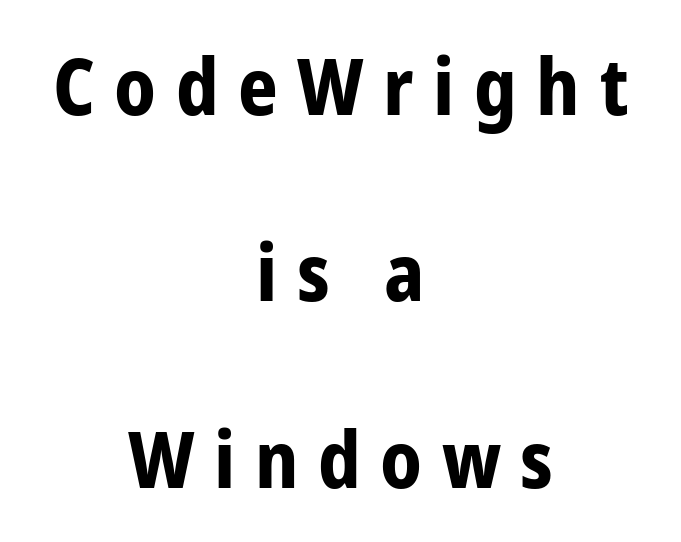
Do the characters align in a grid? No, the font is proportional. Loose tracking; the words dissolve into strings of separated letters. This is sans-serif lettering, the kind often seen on screens and signage. Horizontal alignment here is central, giving a formal, balanced look. In terms of weight, the rendering is a true, heavy bold.
